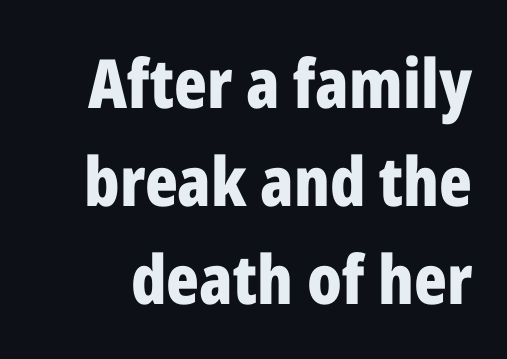
The image shows 68 px bold, condensed sans-serif type, upright; set normal line spacing (1.44x), normal letter spacing, not underlined; low stroke contrast and a medium x-height.
